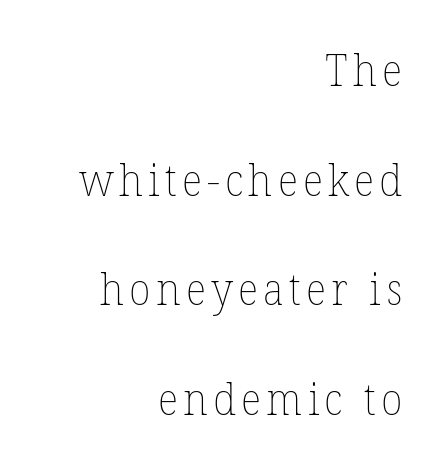
The rendering uses natural spacing where letterforms have individual widths. Descender tails drop into unmarked territory. If you measured baseline to baseline, you'd find a long distance. No letter is thick-stroked: the sample isn't bold. Ascenders rise straight up at ninety degrees.
